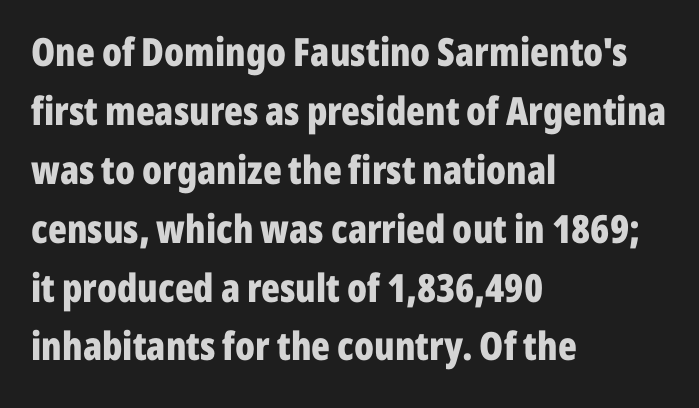
{"serif": "no", "italic": "no", "bold": "yes", "weight": "bold", "width": "condensed", "stroke_contrast": "low", "x_height": "medium", "monospaced": "no", "underline": "no", "align": "left", "line_spacing": "normal", "line_spacing_ratio": 1.51, "letter_spacing": "normal", "letter_spacing_em": 0.0, "glyph_px": 39}
